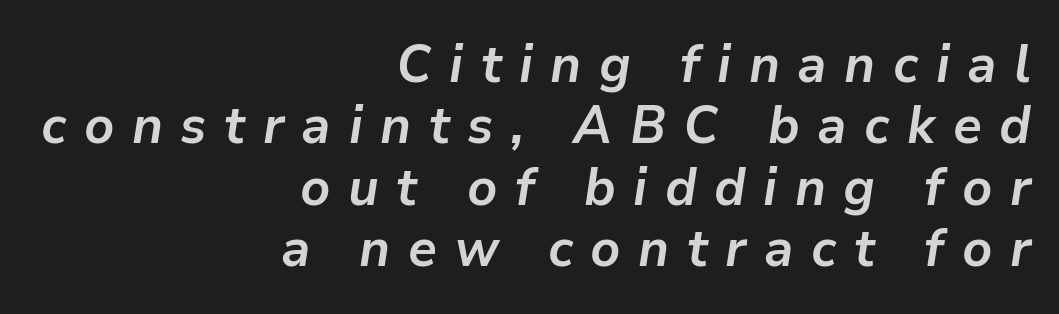
Check the space under the baseline: it is left empty. In terms of posture, this sample is oblique. A typesetter would call this proportional, since set widths differ per character. Tracking value appears strongly positive — letters spread wide. Is the block centered? No — it sits flush against the right margin.
